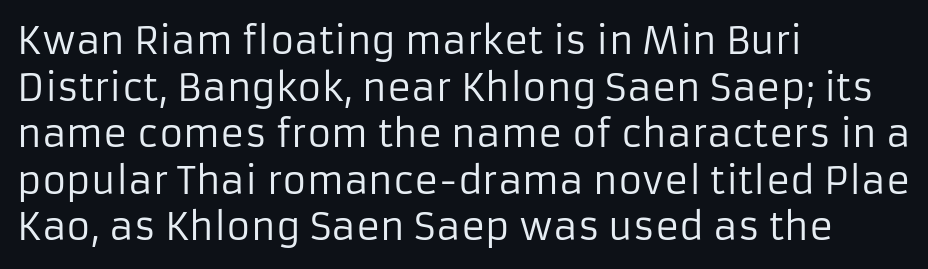
The foot of each line stays bare and open. A typesetter would call this leading conventional body-copy spacing. The horizontal fit of the characters is conventional and even. Each letter keeps its own natural width here, so spacing adapts to shape.
